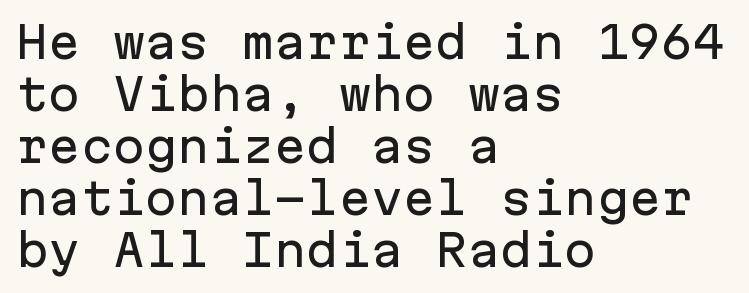
{"serif": "no", "italic": "no", "width": "normal", "stroke_contrast": "low", "x_height": "medium", "monospaced": "yes", "underline": "no", "align": "left", "line_spacing_ratio": 1.21, "letter_spacing": "normal", "letter_spacing_em": 0.0, "glyph_px": 43}
